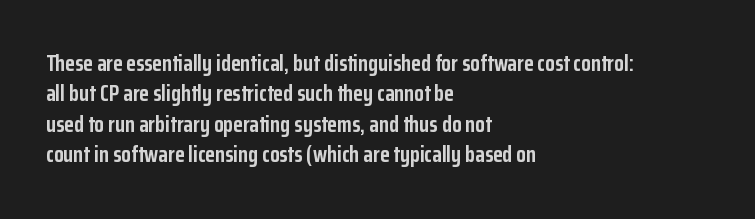
The image shows 22 px bold type, upright; set left-aligned, normal line spacing (1.38x), normal letter spacing, not underlined.
